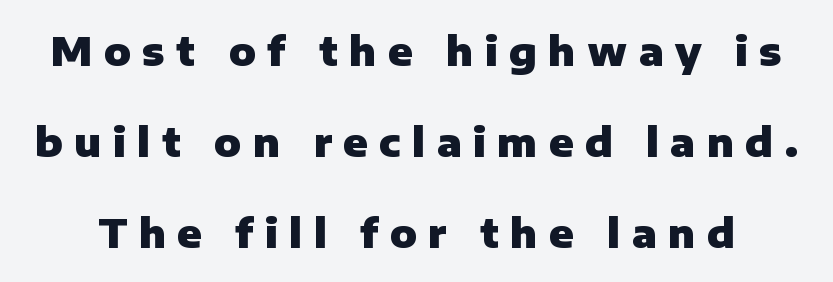
The specimen omits any rule beneath the text block's lines. These lines are composed in type without serifs. Leading is clearly above the norm, producing a sparse column. Think of a printed novel: that variable character pitch is what you see here. If you drew a line through each stem, it would be perfectly vertical.
